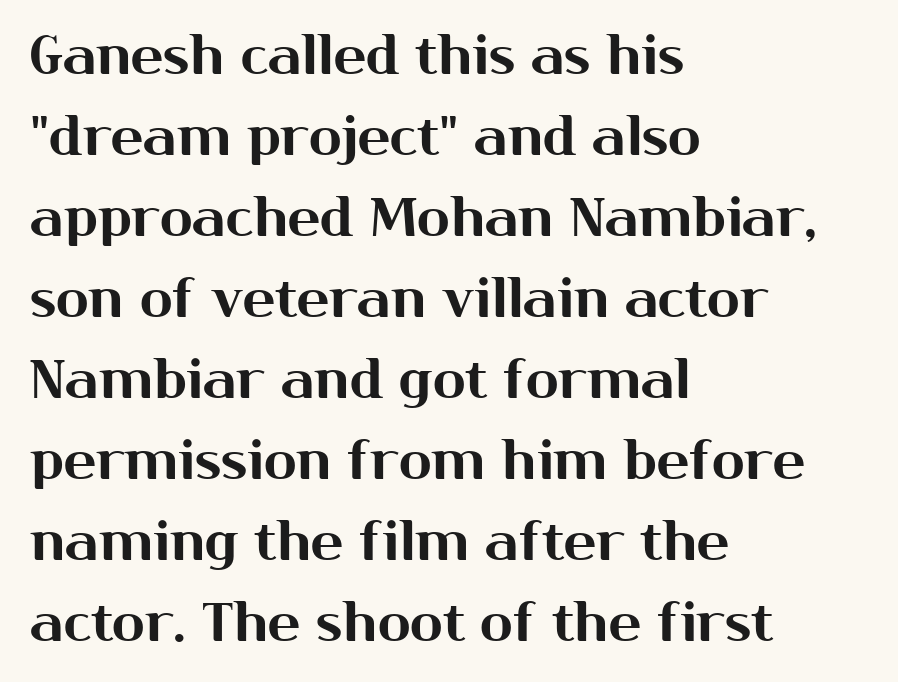
Horizontal bands of white between lines are of average thickness. When letters stand straight like this, we call the style roman or upright. What kind of face is this? One without serifs — a sans. Anything drawn beneath the words? Only blank space. The typesetter chose a ragged-right arrangement here.
